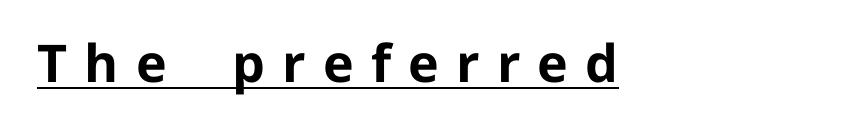
The font family rendered here belongs to the sans-serif group. Note the varied advance widths — an 'i' is clearly narrower than an 'm'. A typesetter would call this heavily tracked-out type. The glyphs have the mass of a bold cut. A typesetter would mark this as roman, not italic. Short and long lines alike share a common starting point at left.
